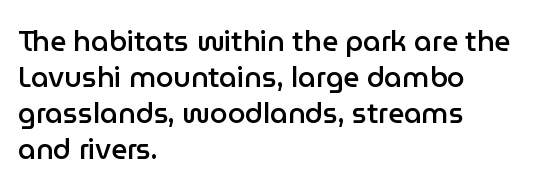
The image shows 28 px semibold sans-serif type, upright; set left-aligned, normal line spacing (1.29x), normal letter spacing, not underlined; low stroke contrast and a medium x-height.
